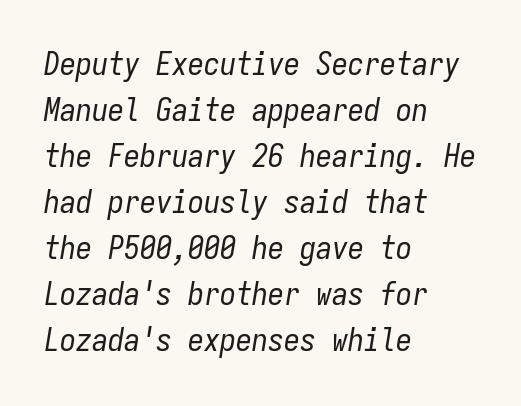
{"italic": "yes", "lean": "right", "slant_degrees": 9, "bold": "no", "weight": "regular", "width": "condensed", "stroke_contrast": "low", "x_height": "medium", "monospaced": "yes", "underline": "no", "align": "left", "line_spacing": "normal", "line_spacing_ratio": 1.44, "letter_spacing": "normal", "letter_spacing_em": 0.0, "glyph_px": 32}
